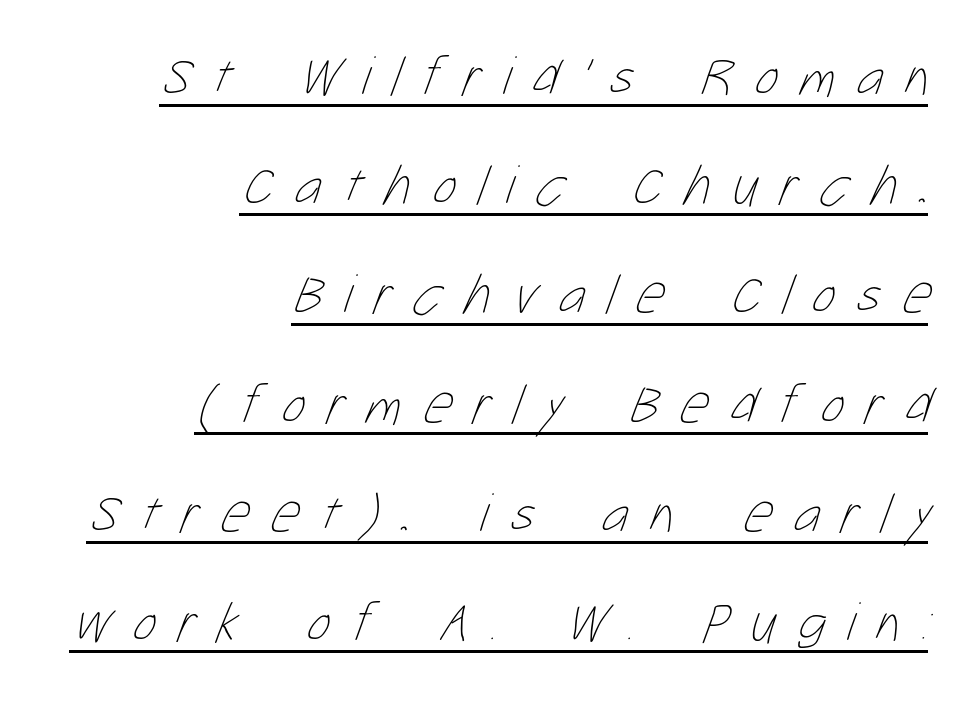
Q: Is the text bold? A: No.
Q: Is the text underlined? A: Yes.
Q: How is the paragraph aligned? A: Right-aligned.
Q: Is the spacing between letters normal or unusually wide? A: Unusually wide.
Q: Is the spacing between lines tight, normal or loose? A: Loose.
Q: Width (condensed, normal, or wide)? A: Condensed.
Q: Stroke contrast? A: Low.
Q: x-height? A: Medium.
Q: Monospaced? A: No.
